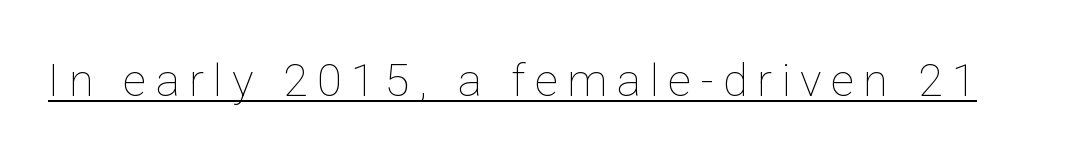
{"italic": "no", "bold": "no", "weight": "thin", "width": "normal", "stroke_contrast": "low", "x_height": "medium", "monospaced": "no", "underline": "yes", "letter_spacing": "wide", "letter_spacing_em": 0.21, "glyph_px": 45}
